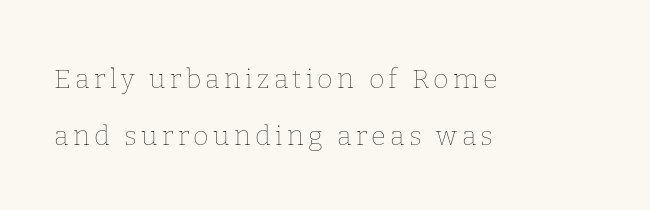
Q: Is the text bold? A: No.
Q: Is the text italic (slanted)? A: No, it is upright.
Q: Is the text underlined? A: No.
Q: How is the paragraph aligned? A: Left-aligned.
Q: Is the spacing between lines tight, normal or loose? A: Loose.
